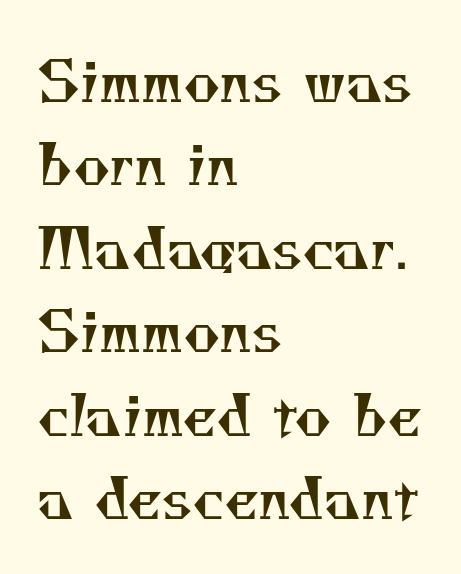
Q: Is the text bold? A: No.
Q: Is the typeface a serif or a sans-serif typeface? A: Serif.
Q: Is the text underlined? A: No.
Q: How is the paragraph aligned? A: Left-aligned.
Q: Is the spacing between letters normal or unusually wide? A: Normal.
Q: Is the spacing between lines tight, normal or loose? A: Normal.
Q: Width (condensed, normal, or wide)? A: Normal.
Q: Stroke contrast? A: Medium.
Q: x-height? A: Small.
Q: Monospaced? A: No.
